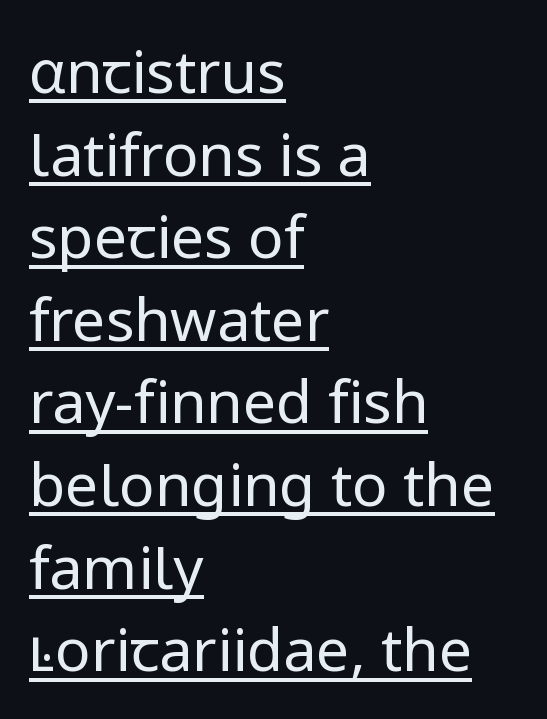
The image shows 59 px regular-weight sans-serif type, upright; set left-aligned, normal line spacing (1.4x), normal letter spacing, underlined; low stroke contrast and a medium x-height.
